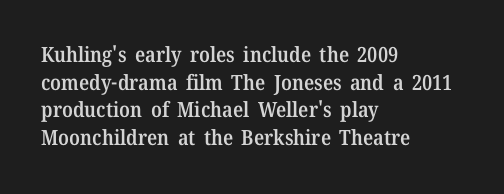
The image shows 21 px text type, upright; set left-aligned, normal line spacing (1.32x), normal letter spacing, not underlined.
